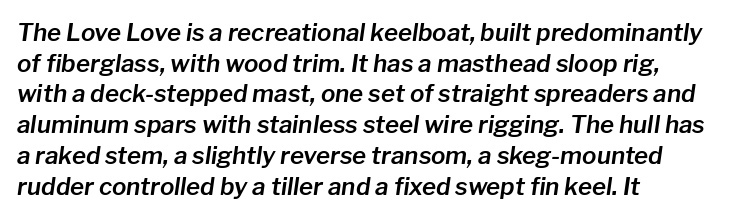
Q: Is the text italic (slanted)? A: Yes, it leans right by about 8 degrees.
Q: Is the text underlined? A: No.
Q: How is the paragraph aligned? A: Left-aligned.
Q: Is the spacing between letters normal or unusually wide? A: Normal.
Q: Is the spacing between lines tight, normal or loose? A: Normal.
